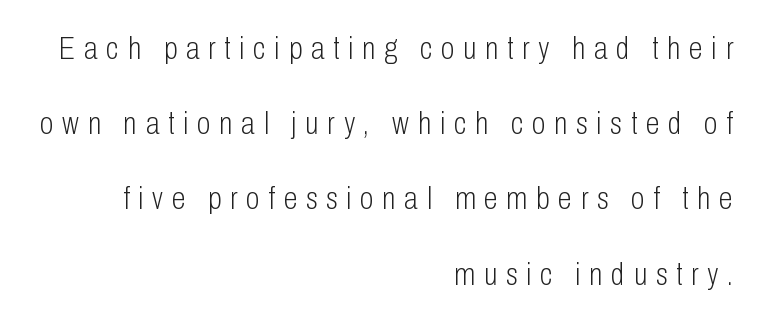
Weight class: somewhere from thin through regular. A roman cut, with each character standing at attention. The gap between lines stays unmarked. Observe the absence of serifs on each vertical stroke in this sample. Varying glyph widths throughout — classic text-font behaviour.
